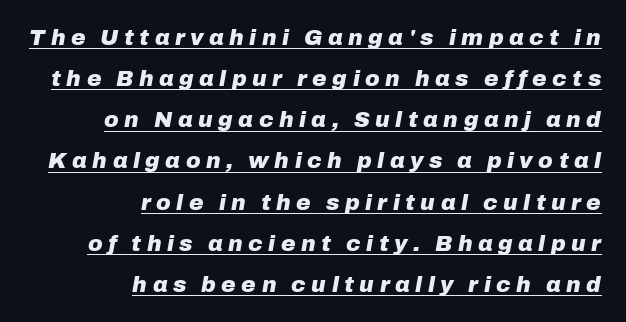
The typesetter chose a ragged-left arrangement here. Bold? Absolutely — the strokes are thick and heavy. The axis of the letterforms is tilted away from vertical. Loose tracking; the words dissolve into strings of separated letters. Students, observe the line beneath the letters — that is underlining.
